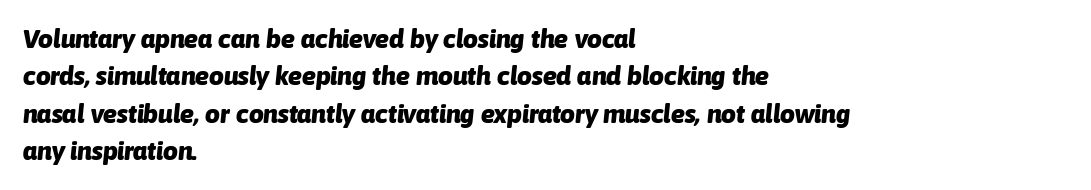
Q: Is the text bold? A: Yes.
Q: Is the text italic (slanted)? A: Yes, it leans right by about 6 degrees.
Q: Is the text underlined? A: No.
Q: How is the paragraph aligned? A: Left-aligned.
Q: Is the spacing between letters normal or unusually wide? A: Normal.
Q: Is the spacing between lines tight, normal or loose? A: Normal.
